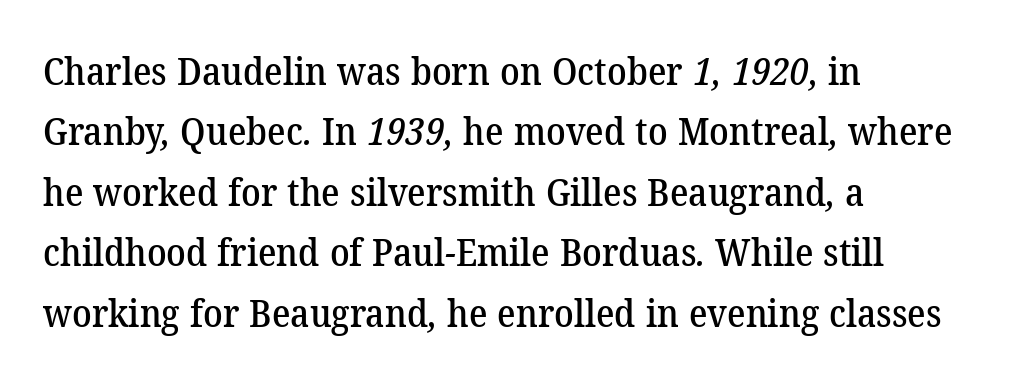
Anything drawn beneath the words? Only blank space. A typesetter would call this proportional, since set widths differ per character. This sample keeps an unexceptional amount of space between lines. Between one letter and the next there's only the usual sliver of space.
